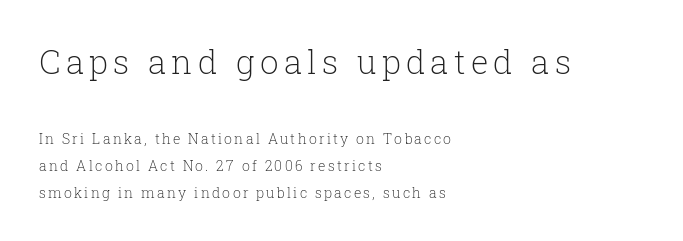
{"serif": "yes", "italic": "no", "bold": "no", "weight": "light", "width": "normal", "stroke_contrast": "low", "x_height": "medium", "monospaced": "no", "underline": "no", "align": "left", "line_spacing": "loose", "line_spacing_ratio": 1.92, "larger_block": "first", "size_ratio": 2.36, "glyph_px": 33}
